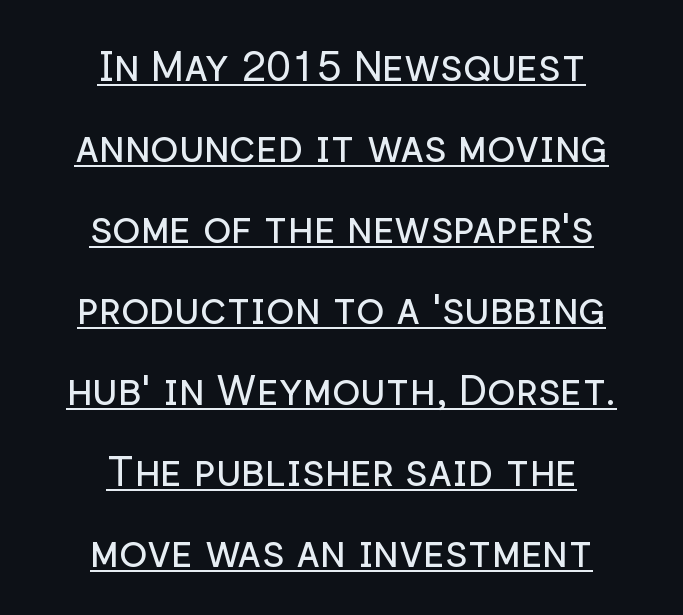
{"serif": "no", "italic": "no", "bold": "no", "weight": "regular", "width": "normal", "stroke_contrast": "low", "x_height": "medium", "monospaced": "no", "underline": "yes", "align": "center", "line_spacing": "loose", "line_spacing_ratio": 1.93, "letter_spacing": "normal", "letter_spacing_em": 0.0, "glyph_px": 42}
